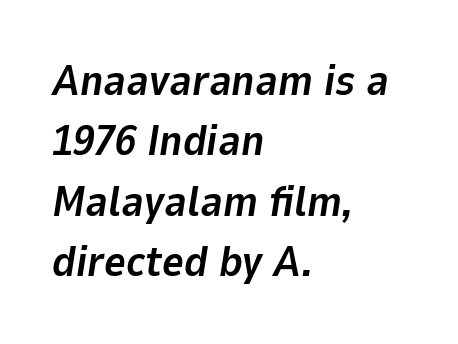
{"italic": "yes", "lean": "right", "slant_degrees": 9, "bold": "yes", "weight": "bold", "width": "normal", "stroke_contrast": "low", "x_height": "medium", "monospaced": "no", "underline": "no", "align": "left", "line_spacing": "normal", "line_spacing_ratio": 1.44, "letter_spacing": "normal", "letter_spacing_em": 0.0, "glyph_px": 42}
